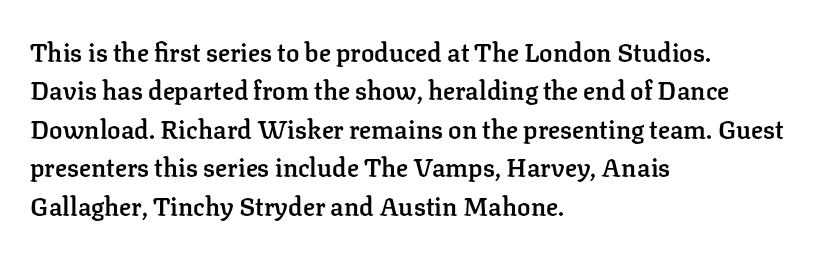
Q: Is the text bold? A: Semi-bold.
Q: Is the text italic (slanted)? A: No, it is upright.
Q: Is the text underlined? A: No.
Q: How is the paragraph aligned? A: Left-aligned.
Q: Is the spacing between letters normal or unusually wide? A: Normal.
Q: Is the spacing between lines tight, normal or loose? A: Normal.
